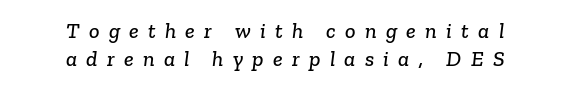
The image shows 22 px text type; set centered, normal line spacing (1.27x), unusually wide letter spacing (+0.42 em), not underlined.
